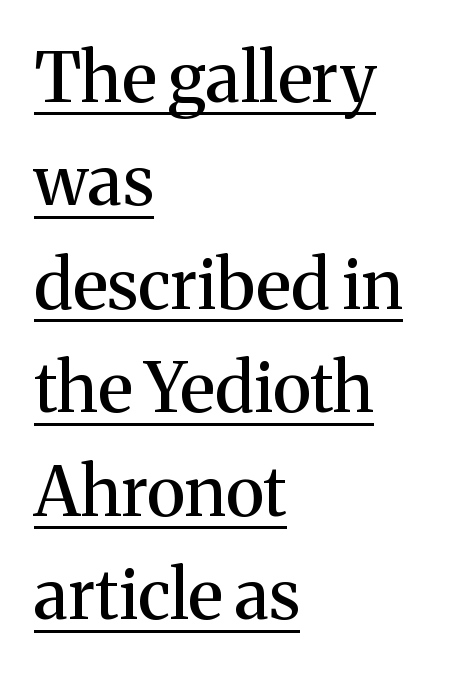
Leftover space on each line is placed entirely after the last word. Character widths vary here, with narrow letters taking less room than wide ones. Serifs: yes, visible at the terminals of the letterforms. Honestly, the row spacing looks completely unremarkable.
